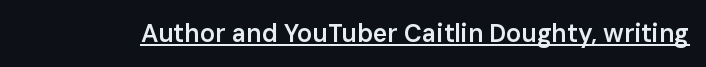
{"italic": "no", "bold": "semi", "underline": "yes", "letter_spacing": "normal", "letter_spacing_em": 0.0, "glyph_px": 25}
